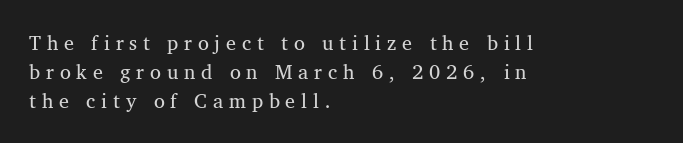
{"italic": "no", "bold": "no", "underline": "no", "align": "left", "line_spacing": "normal", "line_spacing_ratio": 1.44, "letter_spacing": "wide", "letter_spacing_em": 0.29, "glyph_px": 20}
